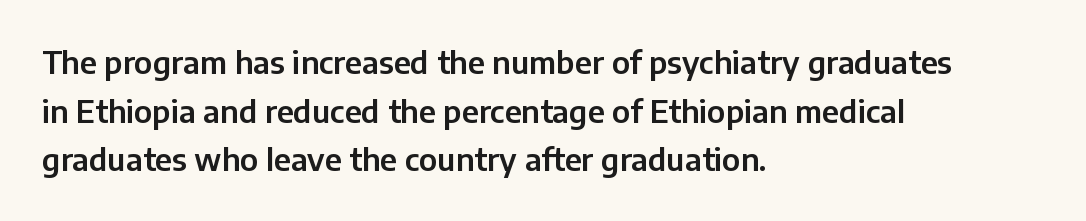
{"serif": "no", "italic": "no", "width": "normal", "stroke_contrast": "low", "x_height": "medium", "monospaced": "no", "underline": "no", "align": "left", "line_spacing": "normal", "line_spacing_ratio": 1.57, "letter_spacing": "normal", "letter_spacing_em": 0.0, "glyph_px": 31}
